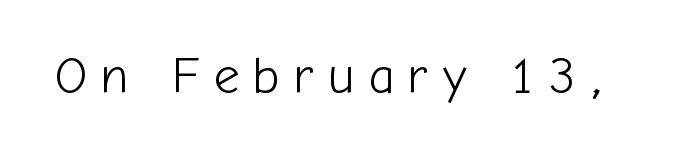
Q: Is the text bold? A: No.
Q: Is the text italic (slanted)? A: No, it is upright.
Q: Is the typeface a serif or a sans-serif typeface? A: Sans-serif.
Q: Is the text underlined? A: No.
Q: Is the spacing between letters normal or unusually wide? A: Unusually wide.
Q: Width (condensed, normal, or wide)? A: Normal.
Q: Stroke contrast? A: Low.
Q: x-height? A: Medium.
Q: Monospaced? A: No.
